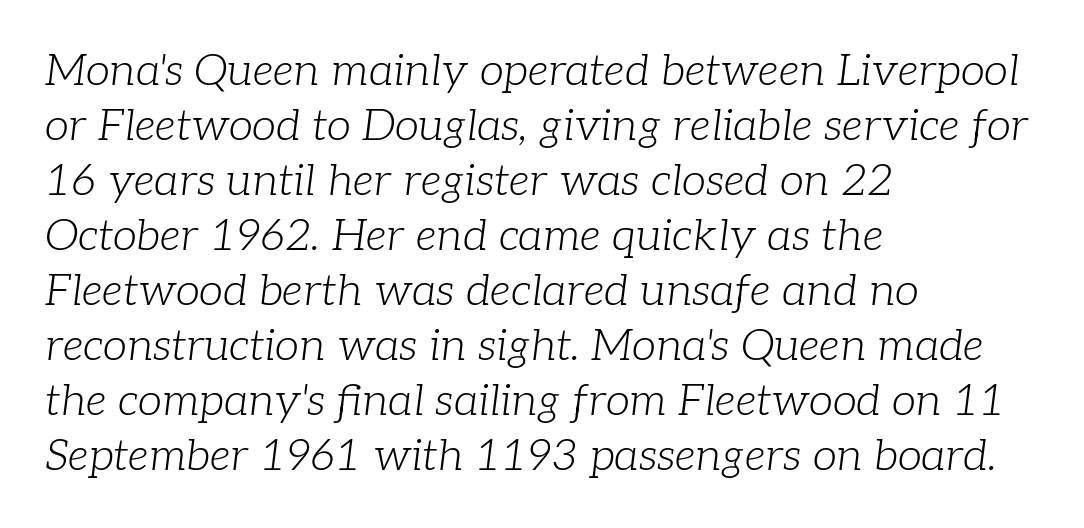
All the whitespace from short lines collects on the right. The passage shown is typed in a proportional face where columns would drift. A typesetter would call this zero additional tracking. Is the type heavy? It reads as light-to-regular instead. The baseline area is clear.
